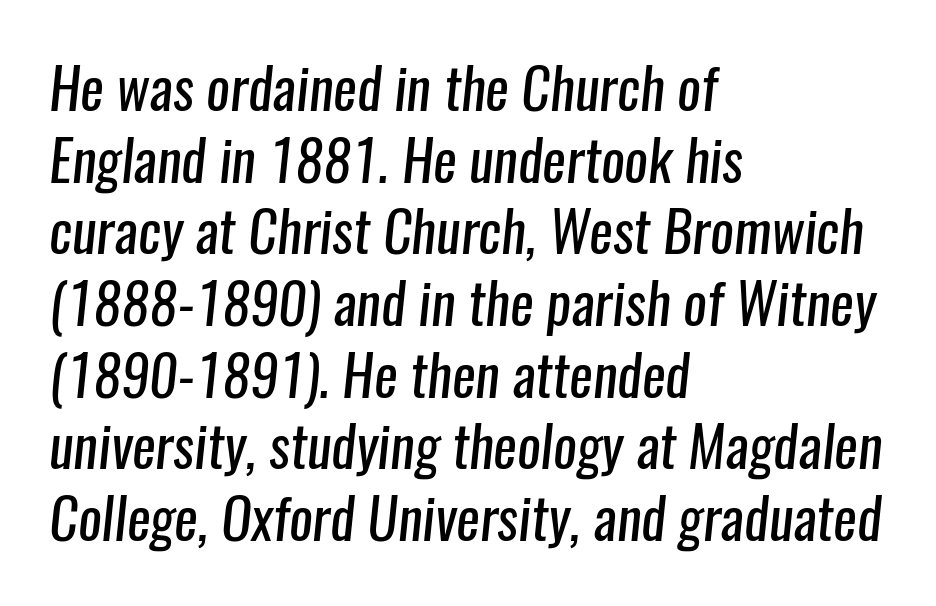
Q: Is the text bold? A: No.
Q: Is the typeface a serif or a sans-serif typeface? A: Sans-serif.
Q: Is the text underlined? A: No.
Q: How is the paragraph aligned? A: Left-aligned.
Q: Is the spacing between letters normal or unusually wide? A: Normal.
Q: Is the spacing between lines tight, normal or loose? A: Normal.
Q: Width (condensed, normal, or wide)? A: Condensed.
Q: Stroke contrast? A: Low.
Q: x-height? A: Medium.
Q: Monospaced? A: No.
